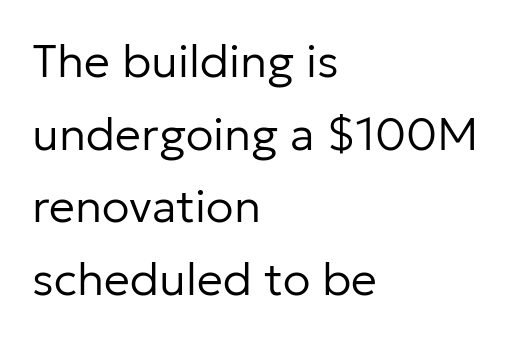
{"serif": "no", "italic": "no", "bold": "no", "weight": "regular", "width": "normal", "stroke_contrast": "low", "x_height": "medium", "monospaced": "no", "underline": "no", "align": "left", "line_spacing": "normal", "line_spacing_ratio": 1.58, "letter_spacing": "normal", "letter_spacing_em": 0.0, "glyph_px": 46}
